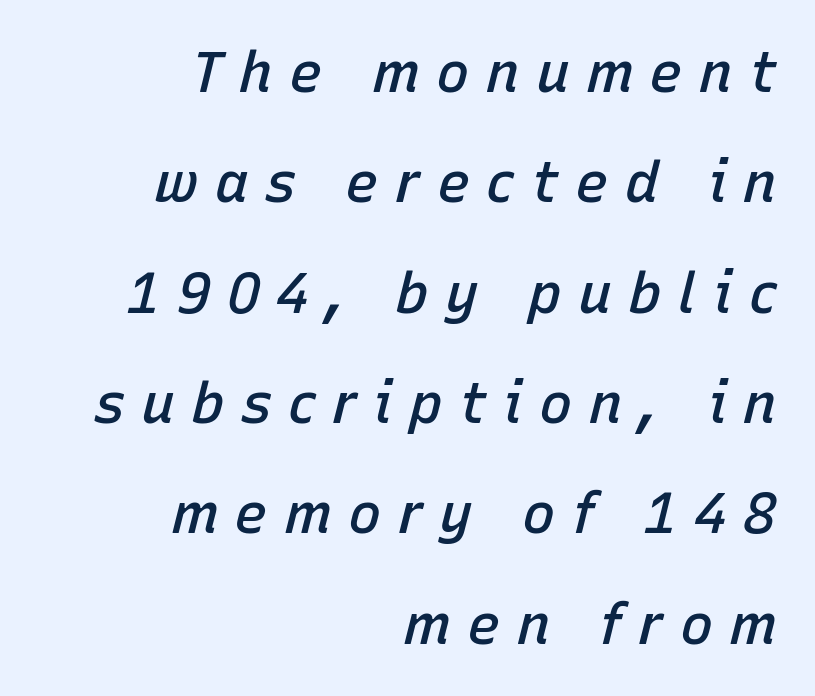
The text block is weighted toward the right margin, trailing off unevenly leftward. Summary of weight: moderately heavy, a semibold. Observe the wide spacing: letters keep a clear distance from each other. Yep, that's italic — everything's leaning. A great deal of white space separates one row of letters from the next. Letters rest on an invisible, unmarked baseline.
